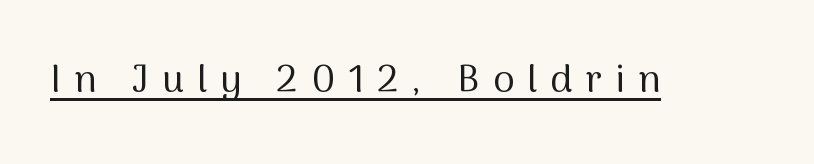
Q: Is the text bold? A: No.
Q: Is the text italic (slanted)? A: No, it is upright.
Q: Is the typeface a serif or a sans-serif typeface? A: Sans-serif.
Q: Is the text underlined? A: Yes.
Q: Is the spacing between letters normal or unusually wide? A: Unusually wide.
Q: Width (condensed, normal, or wide)? A: Normal.
Q: Stroke contrast? A: Medium.
Q: x-height? A: Medium.
Q: Monospaced? A: No.
